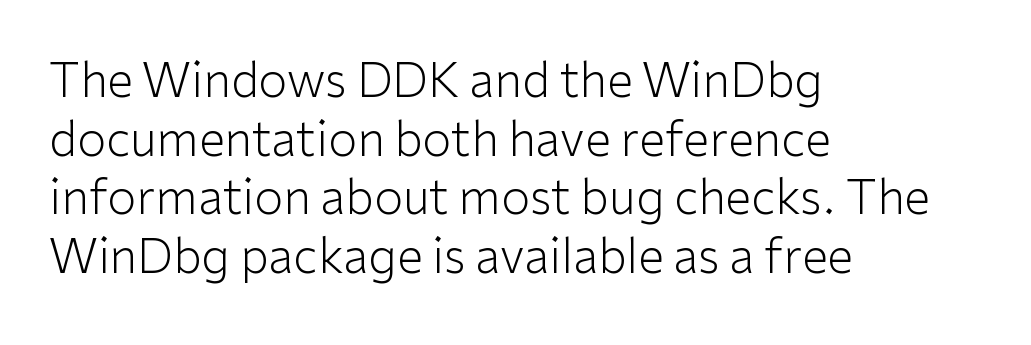
Here the glyphs are tracked normally, forming tight word shapes. Is this a fixed-width face? No — the glyphs have proportional, varying widths. Heaviness? Minimal to ordinary, like unemphasized prose. Reading down the column, the eye jumps a familiar distance to each next line.
